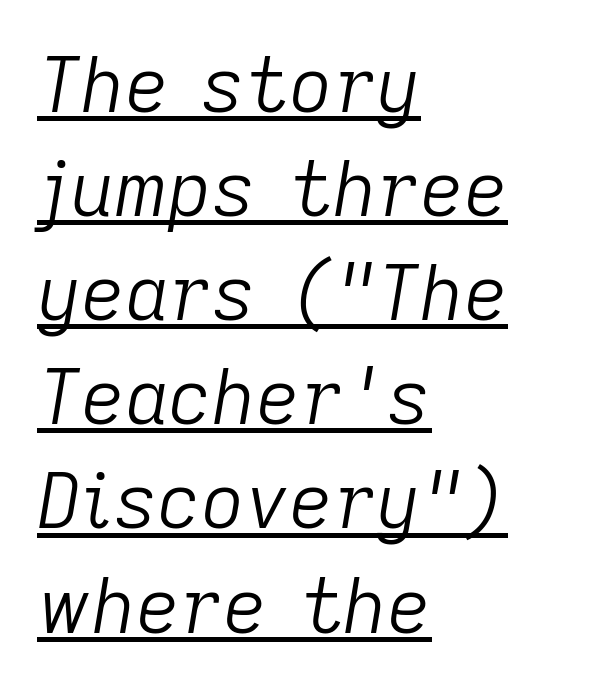
{"italic": "yes", "lean": "right", "slant_degrees": 9, "bold": "no", "weight": "light", "width": "normal", "stroke_contrast": "low", "x_height": "medium", "monospaced": "no", "underline": "yes", "align": "left", "line_spacing": "normal", "line_spacing_ratio": 1.37, "letter_spacing": "normal", "letter_spacing_em": 0.0, "glyph_px": 76}
